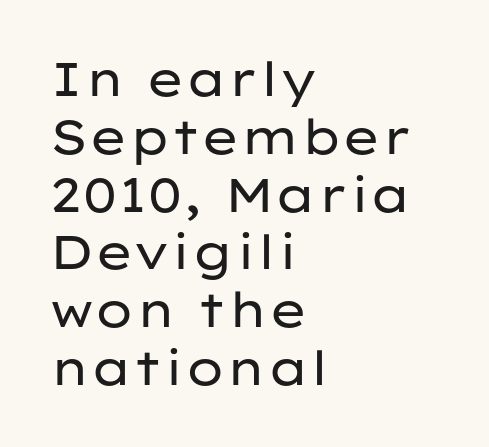
The image shows 47 px regular-weight, wide sans-serif type, upright; set left-aligned, line spacing 1.23x, normal letter spacing, not underlined; low stroke contrast and a medium x-height.
